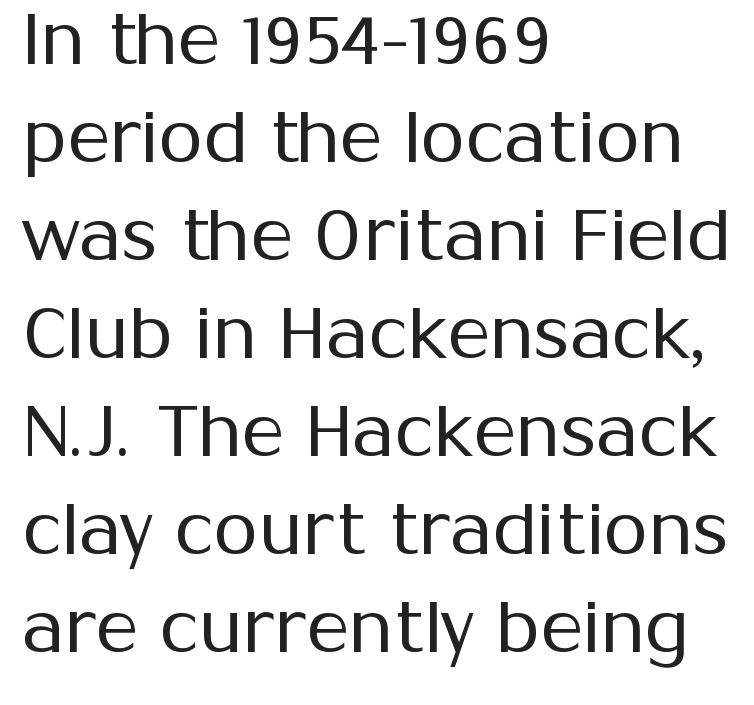
The image shows 72 px regular-weight sans-serif type, upright; set left-aligned, normal line spacing (1.36x), normal letter spacing, not underlined; medium stroke contrast and a medium x-height.
